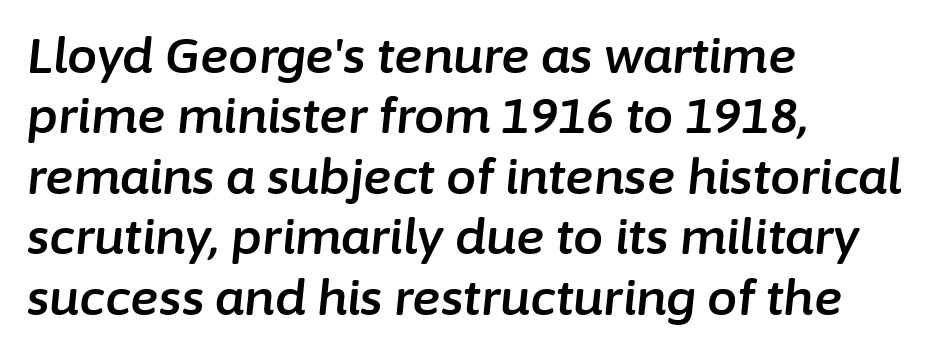
No extra tracking has been applied to these lines. Note the varied advance widths — an 'i' is clearly narrower than an 'm'. Leftover space on each line is placed entirely after the last word. Underline: absent. Quick note: interline space is typical. Every character sits at an angle, as italics do.
